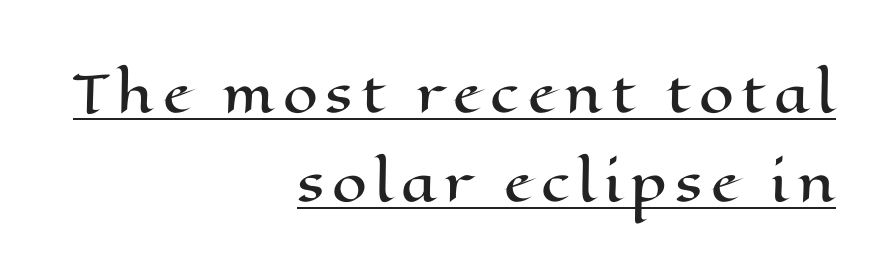
The typography opts for an upright posture over an oblique one. Like a heading marked for emphasis, these lines bear an underscore. Do the characters align in a grid? No, the font is proportional. Line ends are locked; line starts wander.
